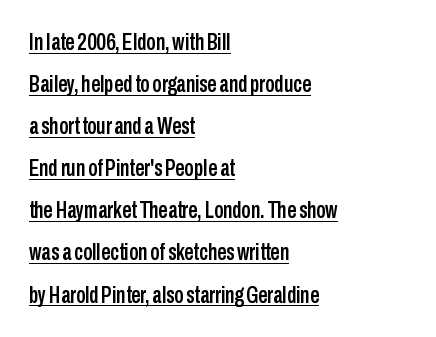
Nope, not italic — everything's standing straight. How are the letters spaced? Ordinarily, with no added tracking. Like a heading marked for emphasis, these lines bear an underscore. Reading down the block, your eye returns to a fixed left position each line.
